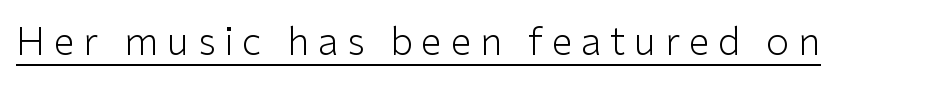
The image shows 38 px light sans-serif type, upright; set unusually wide letter spacing (+0.23 em), underlined; low stroke contrast and a medium x-height.
